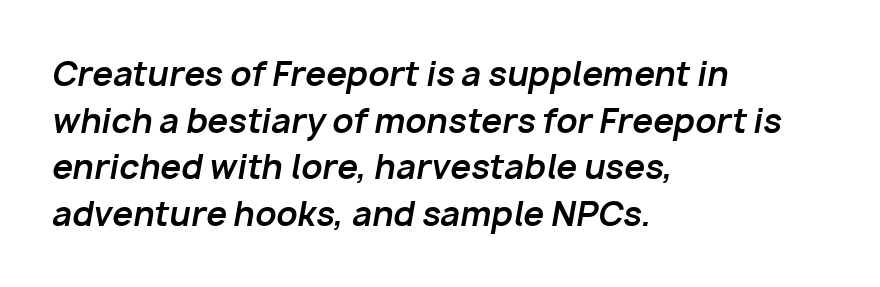
{"italic": "yes", "lean": "right", "slant_degrees": 10, "bold": "yes", "weight": "bold", "width": "normal", "stroke_contrast": "low", "x_height": "medium", "monospaced": "no", "underline": "no", "align": "left", "line_spacing": "normal", "line_spacing_ratio": 1.41, "letter_spacing": "normal", "letter_spacing_em": 0.0, "glyph_px": 33}
